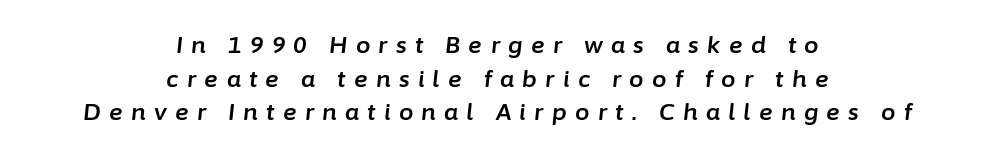
Line spacing here is normal. Italic: yes, the glyphs are oblique. In terms of letterspacing, this is a distinctly airy, spread setting. Bare-footed words on every line. These lines are centered, leaving both edges ragged.
